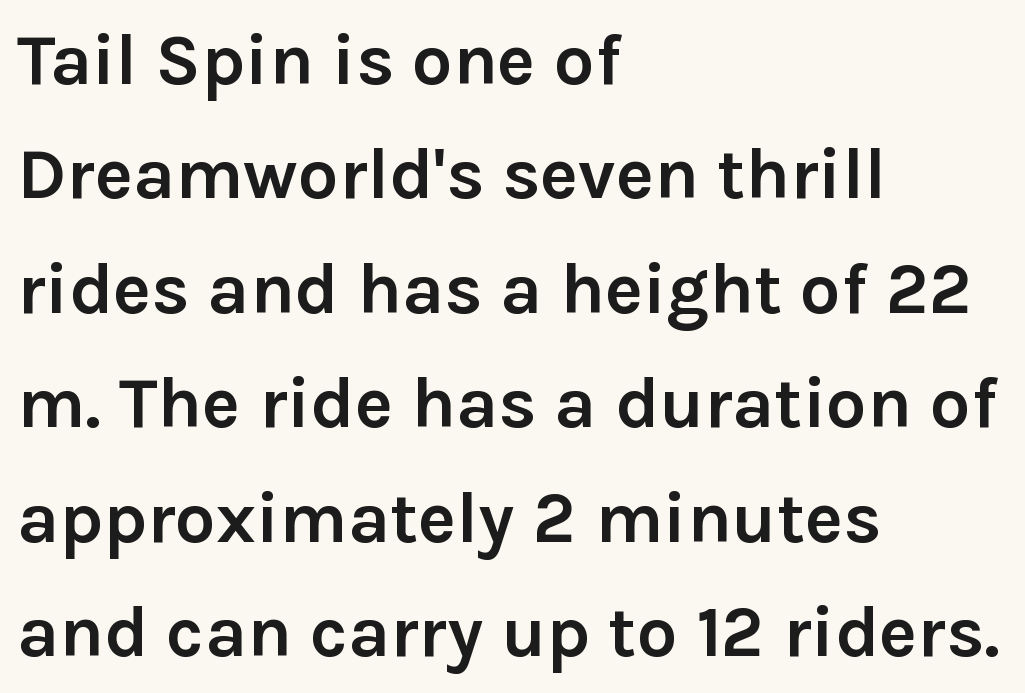
Characters remain perfectly vertical along every line. This rendering leaves character spacing at its baseline value. The passage is arranged the way most books set body copy — flush left. Each letter's strokes conclude bluntly, with no projecting serifs. Is this a fixed-width face? No — the glyphs have proportional, varying widths.
